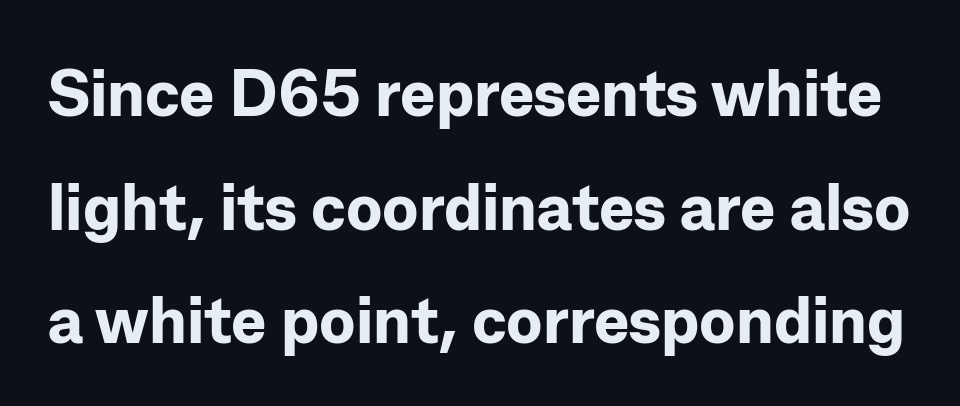
The image shows 66 px bold sans-serif type, upright; set line spacing 1.72x, normal letter spacing, not underlined; low stroke contrast and a medium x-height.
